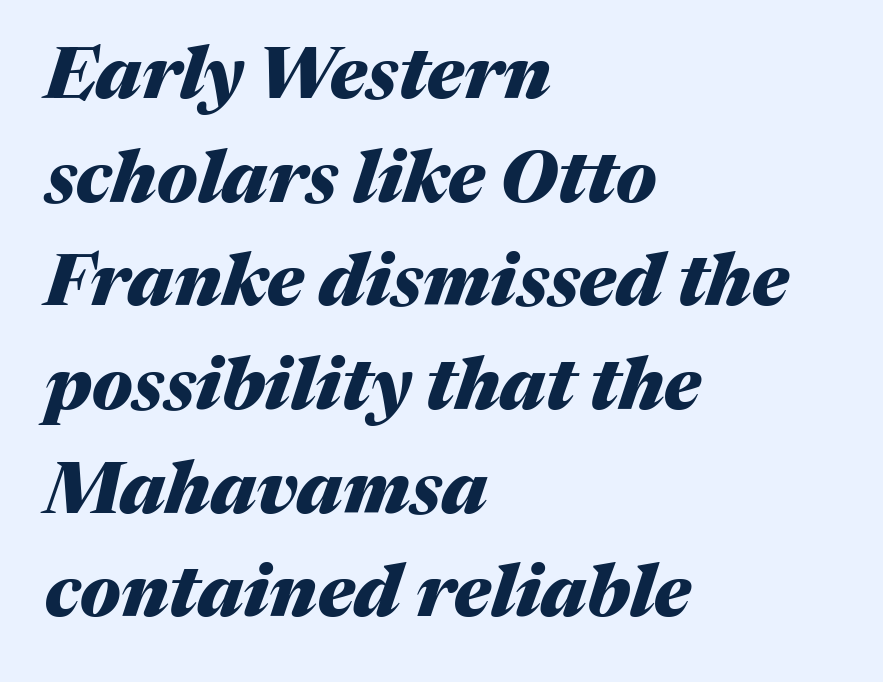
{"italic": "yes", "lean": "right", "slant_degrees": 17, "bold": "yes", "weight": "heavy", "width": "normal", "stroke_contrast": "medium", "x_height": "medium", "monospaced": "no", "underline": "no", "align": "left", "line_spacing": "normal", "line_spacing_ratio": 1.44, "letter_spacing": "normal", "letter_spacing_em": 0.0, "glyph_px": 72}
